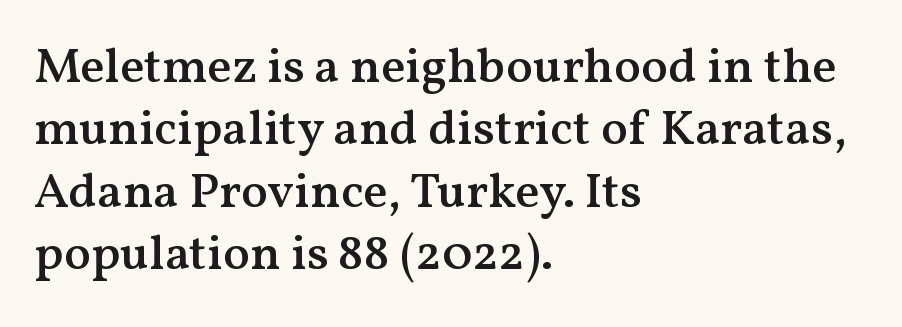
{"serif": "yes", "italic": "no", "bold": "semi", "weight": "semibold", "width": "normal", "stroke_contrast": "medium", "x_height": "medium", "monospaced": "no", "underline": "no", "align": "left", "line_spacing": "normal", "line_spacing_ratio": 1.25, "letter_spacing": "normal", "letter_spacing_em": 0.0, "glyph_px": 50}
